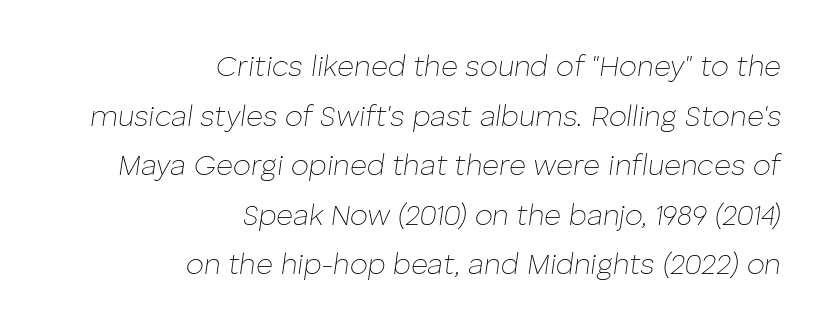
Has an underline been added? It has not. Is the type heavy? It reads as light-to-regular instead. Italic: yes, the glyphs are oblique. Which margin do the lines hug? The right one — the left edge is uneven. Each letter keeps its own natural width here, so spacing adapts to shape. Compared with typical body copy, the letter spacing here is the same.
